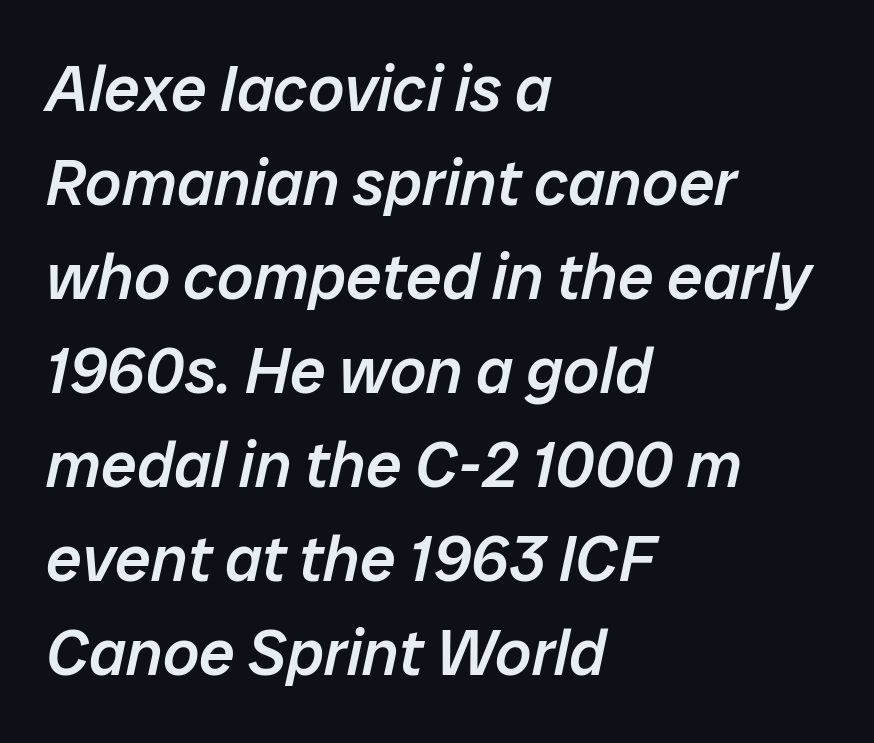
The image shows 64 px semibold type, italic (leaning right); set left-aligned, normal line spacing (1.47x), normal letter spacing, not underlined; low stroke contrast and a medium x-height.
